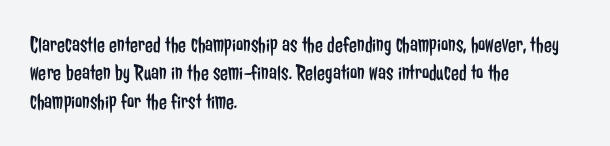
{"italic": "no", "bold": "no", "underline": "no", "align": "left", "line_spacing_ratio": 1.23, "letter_spacing": "normal", "letter_spacing_em": 0.0, "glyph_px": 23}
